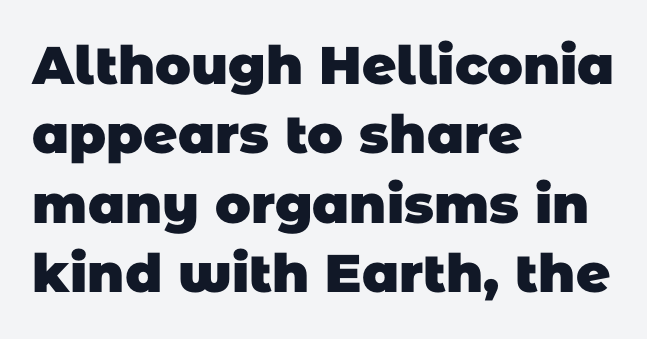
{"serif": "no", "bold": "yes", "weight": "heavy", "width": "normal", "stroke_contrast": "low", "x_height": "large", "monospaced": "no", "underline": "no", "align": "left", "line_spacing": "normal", "line_spacing_ratio": 1.31, "letter_spacing": "normal", "letter_spacing_em": 0.0, "glyph_px": 53}
